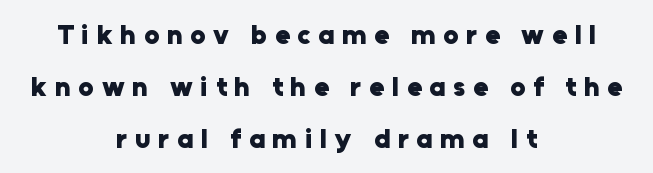
The image shows 27 px bold type, upright; set centered, loose line spacing (1.92x), unusually wide letter spacing (+0.29 em), not underlined.
